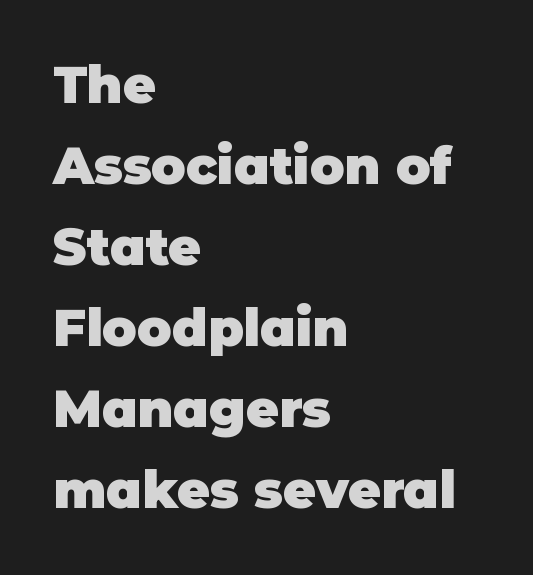
The passage shown stacks its lines at a standard gap. The gaps between neighbouring characters are ordinary and unremarkable. Every row of glyphs begins at an identical x-position on the left. Nobody drew a line under any word here.
